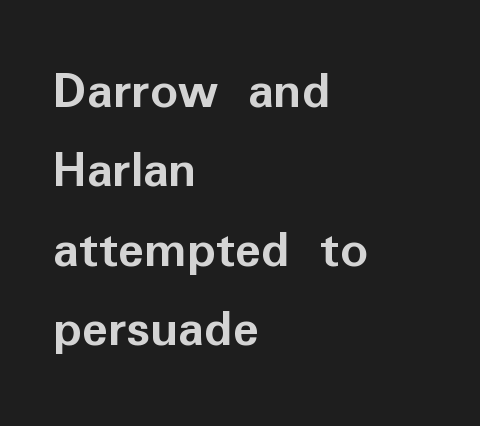
{"serif": "no", "italic": "no", "bold": "yes", "weight": "semibold", "width": "normal", "stroke_contrast": "low", "x_height": "medium", "monospaced": "no", "underline": "no", "align": "left", "line_spacing": "normal", "line_spacing_ratio": 1.47, "letter_spacing": "normal", "letter_spacing_em": 0.0, "glyph_px": 54}
